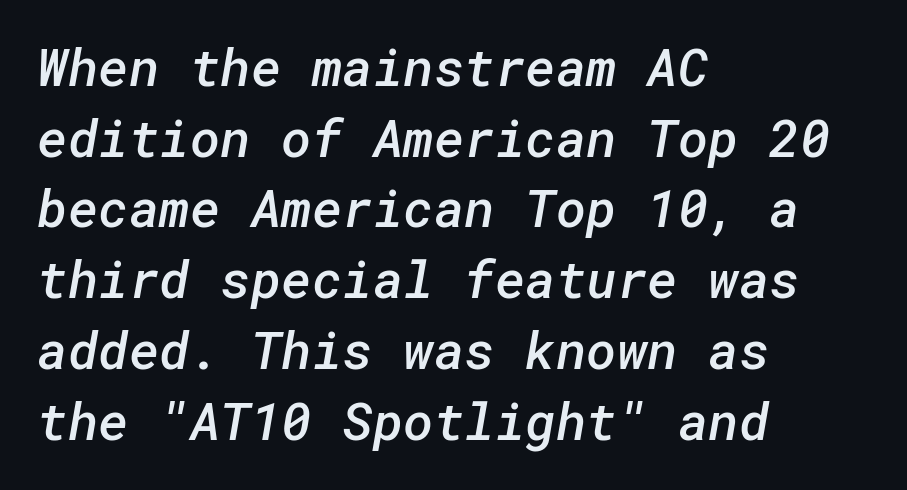
The area under the type is left untouched. The block of text has a typical density, with ordinary space between rows. Strokes here are thickened, but only to semibold level. Letter spacing: default. Observe the absence of serifs on each vertical stroke in this sample.
